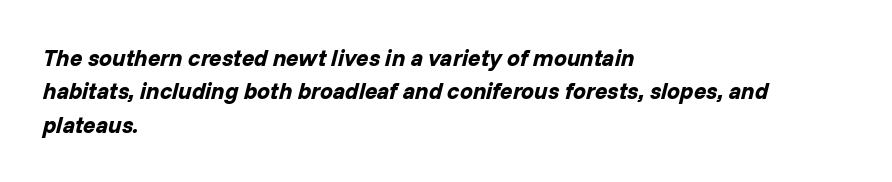
Q: Is the text bold? A: Yes.
Q: Is the text italic (slanted)? A: Yes, it leans right by about 14 degrees.
Q: Is the text underlined? A: No.
Q: How is the paragraph aligned? A: Left-aligned.
Q: Is the spacing between letters normal or unusually wide? A: Normal.
Q: Is the spacing between lines tight, normal or loose? A: Normal.
